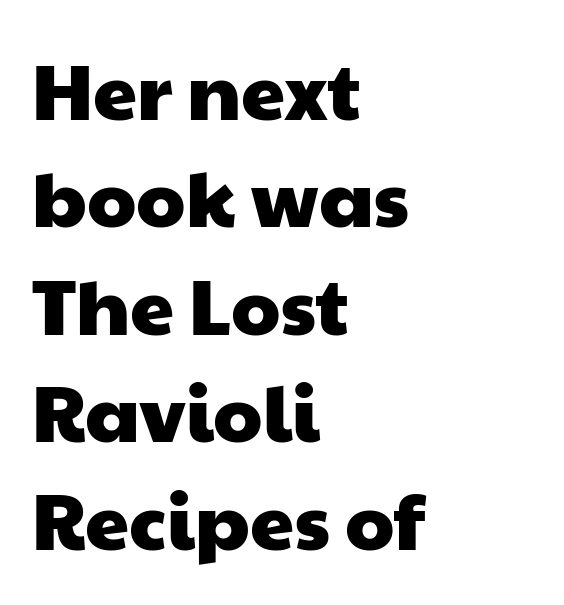
{"serif": "no", "width": "wide", "stroke_contrast": "low", "x_height": "medium", "monospaced": "no", "underline": "no", "align": "left", "line_spacing": "normal", "line_spacing_ratio": 1.36, "letter_spacing": "normal", "letter_spacing_em": 0.0, "glyph_px": 79}
